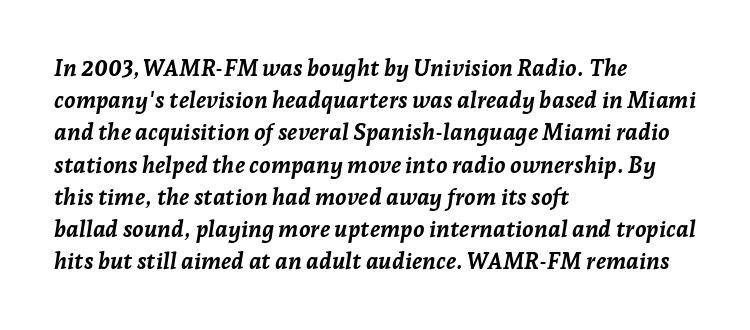
The image shows 23 px bold type, italic (leaning right); set left-aligned, normal line spacing (1.4x), normal letter spacing, not underlined.
